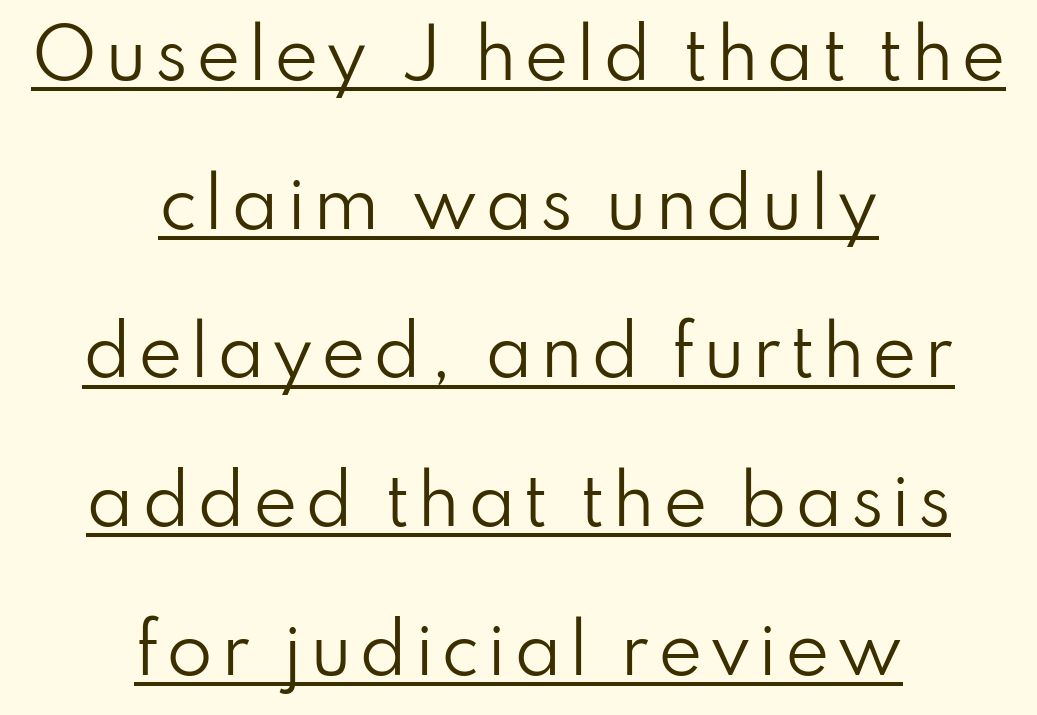
{"serif": "no", "italic": "no", "bold": "no", "weight": "regular", "width": "normal", "stroke_contrast": "low", "x_height": "small", "monospaced": "no", "underline": "yes", "align": "center", "line_spacing": "loose", "line_spacing_ratio": 2.22, "glyph_px": 67}
